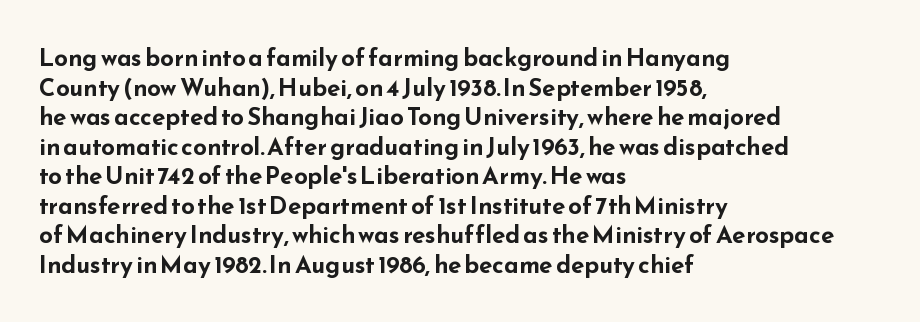
Nobody drew a line under any word here. The lettering stays uniformly vertical, giving the passage a roman look. Each word holds together tightly as a unit, with standard inter-letter gaps. A student would call this left alignment; a typographer would say flush left, rag right. Typographic density is high because the face is bold.
